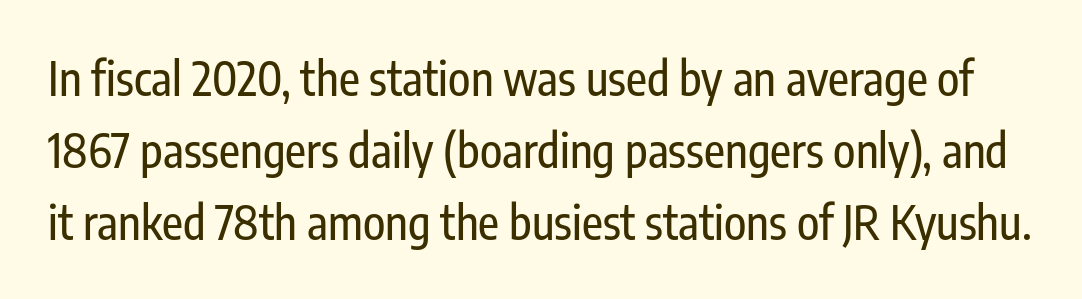
The image shows 46 px condensed sans-serif type, upright; set normal line spacing (1.56x), normal letter spacing, not underlined; low stroke contrast and a medium x-height.
